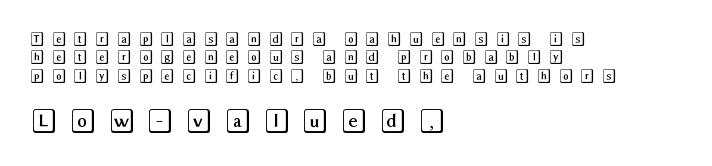
{"italic": "no", "underline": "no", "align": "left", "line_spacing": "normal", "line_spacing_ratio": 1.31, "letter_spacing": "wide", "letter_spacing_em": 0.45, "larger_block": "second", "size_ratio": 1.79, "glyph_px": 25}
